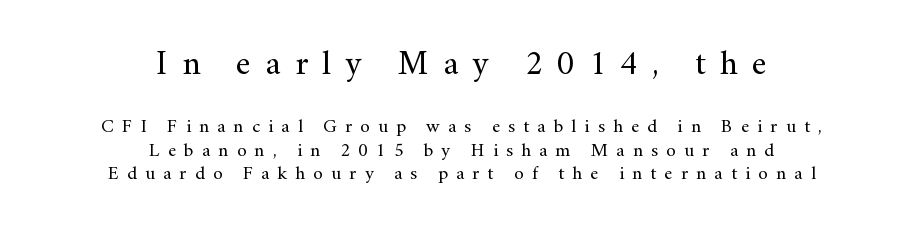
{"serif": "yes", "italic": "no", "bold": "no", "weight": "regular", "width": "normal", "stroke_contrast": "medium", "x_height": "small", "monospaced": "no", "underline": "no", "align": "center", "line_spacing_ratio": 1.24, "letter_spacing": "wide", "letter_spacing_em": 0.43, "larger_block": "first", "size_ratio": 1.79, "glyph_px": 34}
